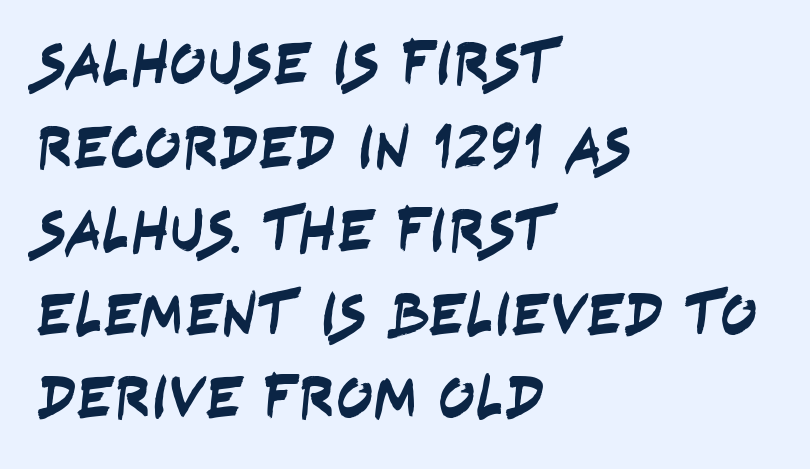
{"serif": "no", "width": "condensed", "stroke_contrast": "low", "x_height": "large", "monospaced": "no", "underline": "no", "align": "left", "line_spacing": "normal", "line_spacing_ratio": 1.37, "letter_spacing": "normal", "letter_spacing_em": 0.0, "glyph_px": 61}
